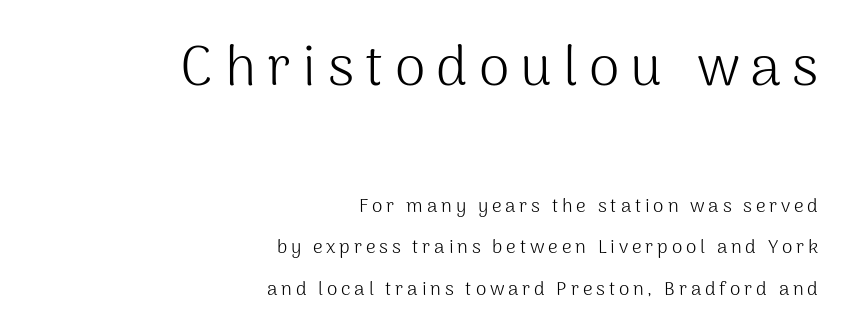
Q: Is the text bold? A: No.
Q: Is the text italic (slanted)? A: No, it is upright.
Q: Is the typeface a serif or a sans-serif typeface? A: Sans-serif.
Q: Is the text underlined? A: No.
Q: How is the paragraph aligned? A: Right-aligned.
Q: Is the spacing between letters normal or unusually wide? A: Unusually wide.
Q: Is the spacing between lines tight, normal or loose? A: Loose.
Q: Which block of text is set in a larger size, the first (top) or the second (bottom)? A: The first (top) one.
Q: Width (condensed, normal, or wide)? A: Normal.
Q: Stroke contrast? A: Medium.
Q: x-height? A: Medium.
Q: Monospaced? A: No.
